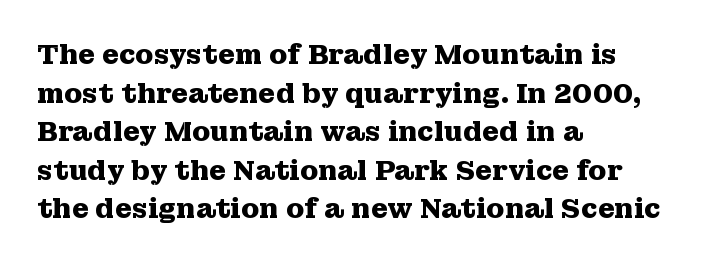
The glyphs are unaccompanied by any horizontal stroke below them. Alignment: flush left. Its strokes are broad and dark, the hallmark of bold type. Designer's note — italics off, roman on.
